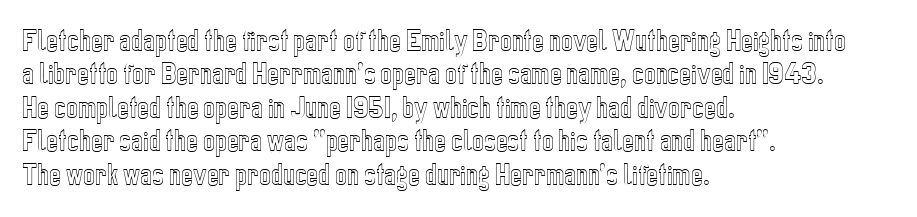
Students, observe: this is what conventionally led text looks like. Observe the ordinary spacing: letters are neighbours, not strangers. Designer's note — italics off, roman on. The specimen omits any rule beneath the text block's lines.
